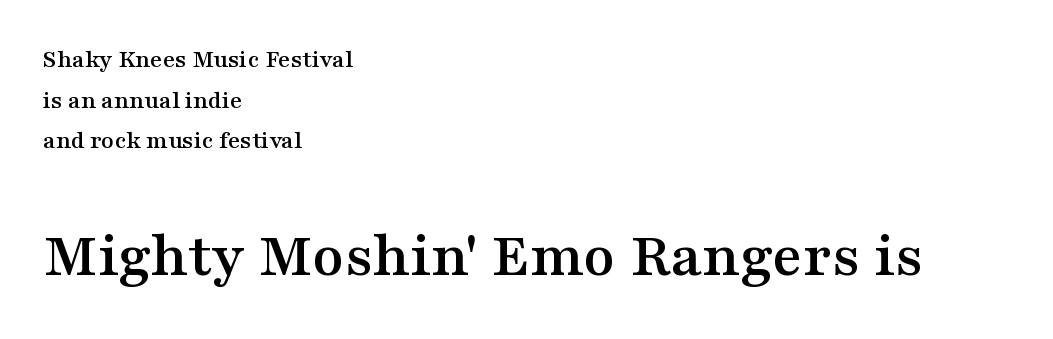
The passage shown begins with its smaller block and ends with its larger one. The rag falls on the right side of this text block. Just letters on the line, the space beneath them empty. The letters stand straight up with perfectly vertical stems.
